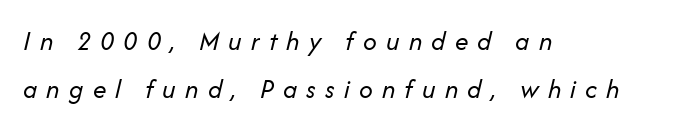
{"italic": "yes", "lean": "right", "slant_degrees": 14, "bold": "no", "underline": "no", "align": "left", "line_spacing_ratio": 1.77, "letter_spacing": "wide", "letter_spacing_em": 0.34, "glyph_px": 27}
